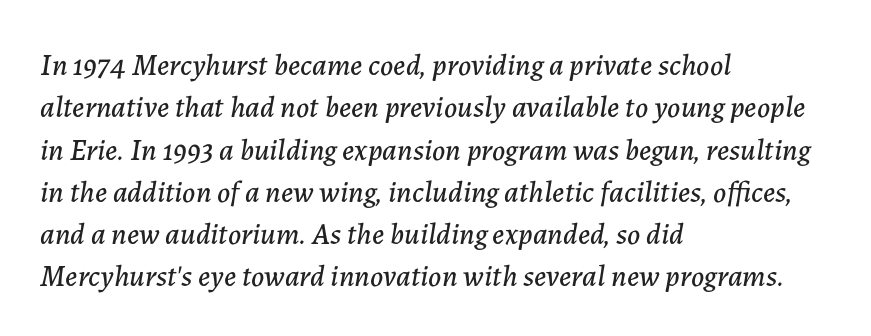
The image shows 30 px text type, italic (leaning right); set left-aligned, normal line spacing (1.41x), normal letter spacing, not underlined; low stroke contrast and a medium x-height.
